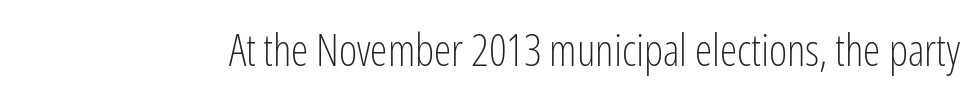
{"serif": "no", "italic": "no", "bold": "no", "weight": "light", "width": "condensed", "stroke_contrast": "low", "x_height": "medium", "monospaced": "no", "underline": "no", "letter_spacing": "normal", "letter_spacing_em": 0.0, "glyph_px": 44}
